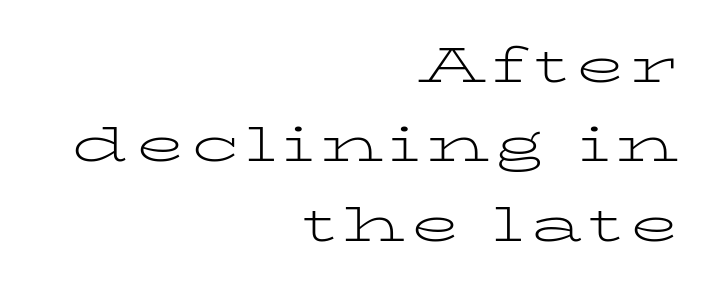
Q: Is the text bold? A: No.
Q: Is the text italic (slanted)? A: No, it is upright.
Q: Is the typeface a serif or a sans-serif typeface? A: Serif.
Q: Is the text underlined? A: No.
Q: How is the paragraph aligned? A: Right-aligned.
Q: Is the spacing between lines tight, normal or loose? A: Normal.
Q: Width (condensed, normal, or wide)? A: Wide.
Q: Stroke contrast? A: Low.
Q: x-height? A: Medium.
Q: Monospaced? A: No.
